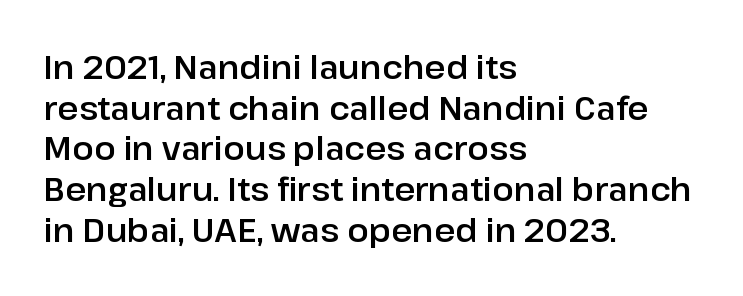
The image shows 32 px sans-serif type, upright; set left-aligned, normal line spacing (1.27x), normal letter spacing, not underlined; low stroke contrast and a medium x-height.
